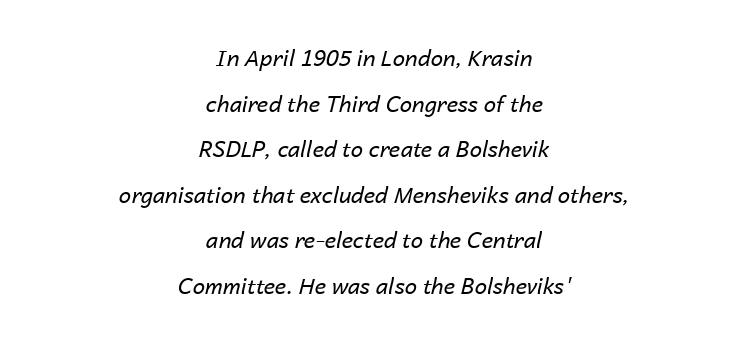
The image shows 22 px text type, italic (leaning right); set centered, loose line spacing (2.07x), normal letter spacing, not underlined.
